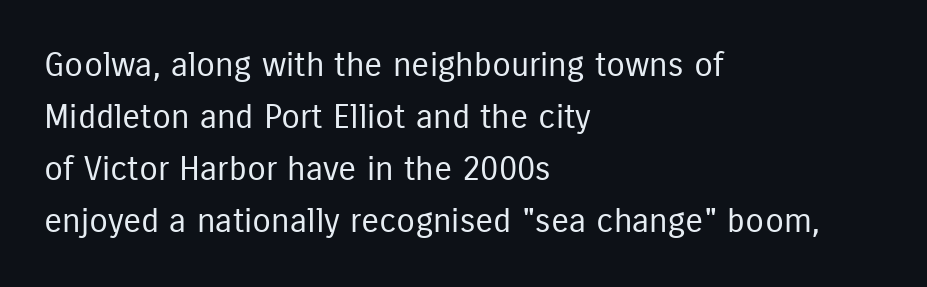
{"serif": "no", "italic": "no", "bold": "no", "weight": "regular", "width": "condensed", "stroke_contrast": "low", "x_height": "medium", "monospaced": "no", "underline": "no", "align": "left", "line_spacing": "normal", "line_spacing_ratio": 1.53, "letter_spacing": "normal", "letter_spacing_em": 0.0, "glyph_px": 34}
